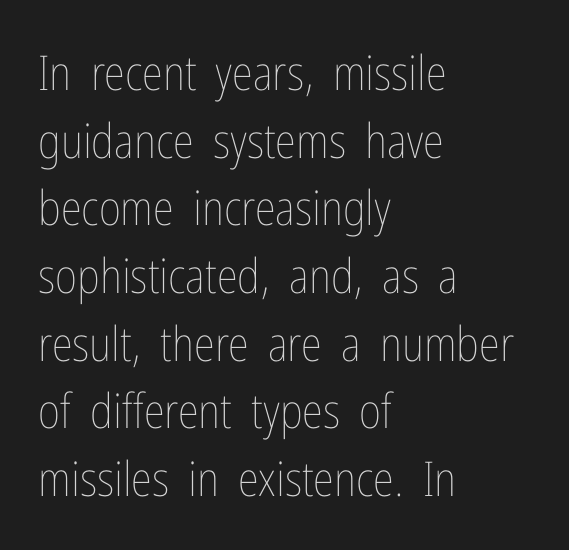
The image shows 48 px thin, condensed type, upright; set left-aligned, normal line spacing (1.41x), normal letter spacing, not underlined; low stroke contrast and a medium x-height.
